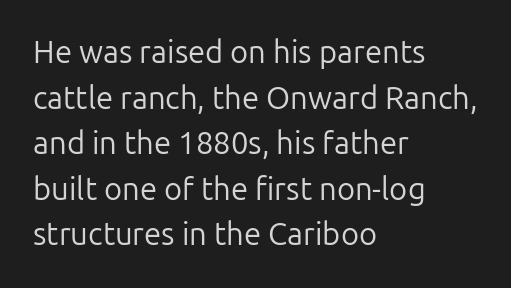
The lines sit at an ordinary, default distance from one another. Typographically, this falls in the sans-serif category. On a weight scale, this lands at 450 or below. Glyph-to-glyph distance matches everyday printed text. Beneath every word, the page is bare. Varying glyph widths throughout — classic text-font behaviour.
